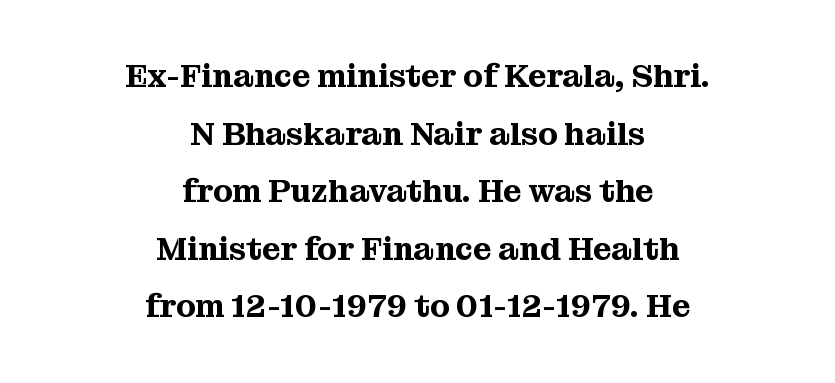
{"serif": "yes", "italic": "no", "width": "normal", "stroke_contrast": "medium", "x_height": "medium", "monospaced": "no", "underline": "no", "align": "center", "line_spacing_ratio": 1.8, "letter_spacing": "normal", "letter_spacing_em": 0.0, "glyph_px": 32}
